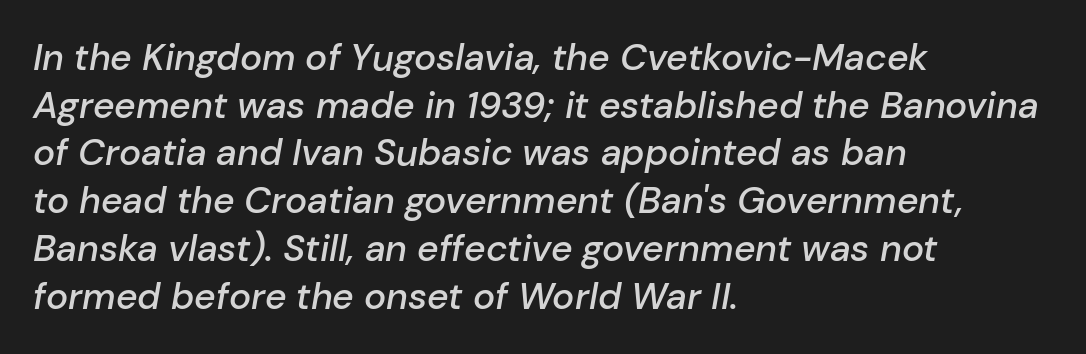
A typesetter would call this proportional, since set widths differ per character. Interline gaps are of average width in this sample. Every letter is mildly thick-stroked: semibold rather than bold. Quick note: underline off. Does extra space separate the letters? No, they use regular spacing.
